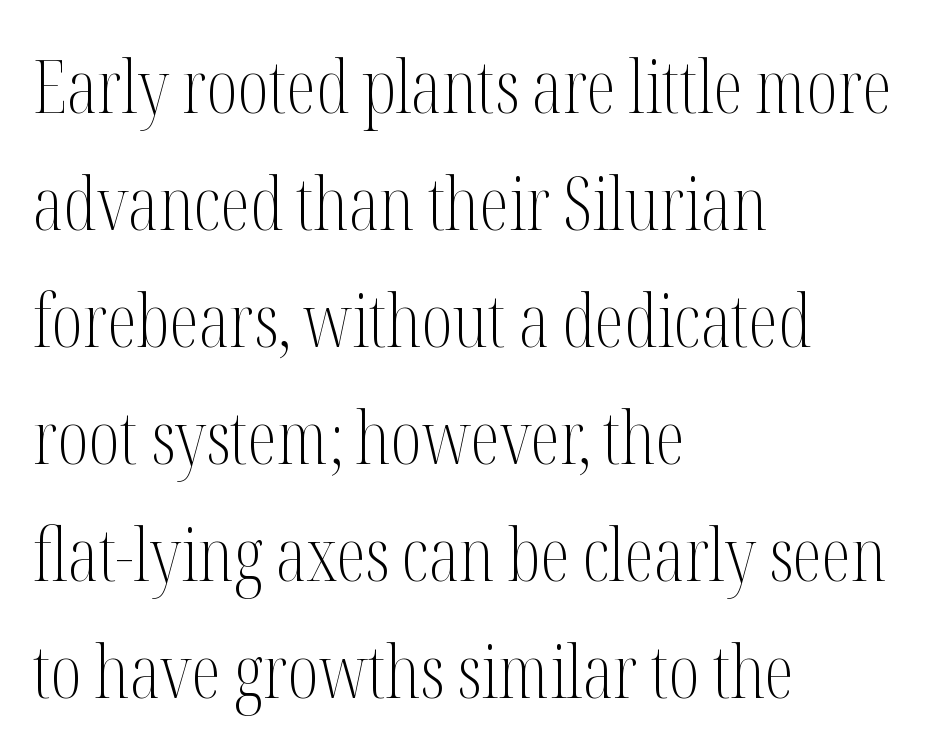
The image shows 74 px light, condensed serif type, upright; set left-aligned, normal line spacing (1.58x), normal letter spacing, not underlined; medium stroke contrast and a medium x-height.
